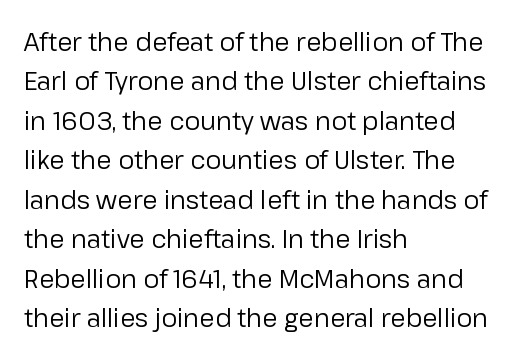
Q: Is the text bold? A: No.
Q: Is the text italic (slanted)? A: No, it is upright.
Q: Is the text underlined? A: No.
Q: How is the paragraph aligned? A: Left-aligned.
Q: Is the spacing between letters normal or unusually wide? A: Normal.
Q: Is the spacing between lines tight, normal or loose? A: Normal.
